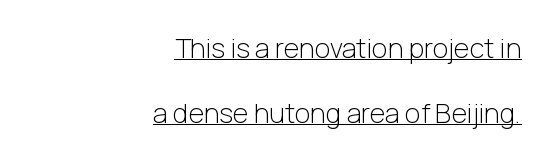
The image shows 27 px text type, upright; set right-aligned, loose line spacing (2.4x), normal letter spacing, underlined.
